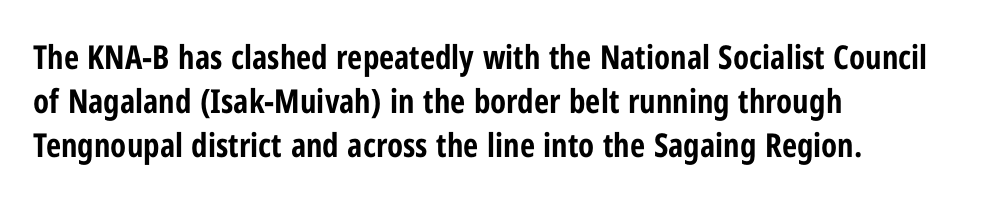
Q: Is the text bold? A: Yes.
Q: Is the text italic (slanted)? A: No, it is upright.
Q: Is the typeface a serif or a sans-serif typeface? A: Sans-serif.
Q: Is the text underlined? A: No.
Q: How is the paragraph aligned? A: Left-aligned.
Q: Is the spacing between letters normal or unusually wide? A: Normal.
Q: Is the spacing between lines tight, normal or loose? A: Normal.
Q: Width (condensed, normal, or wide)? A: Condensed.
Q: Stroke contrast? A: Low.
Q: x-height? A: Medium.
Q: Monospaced? A: No.
